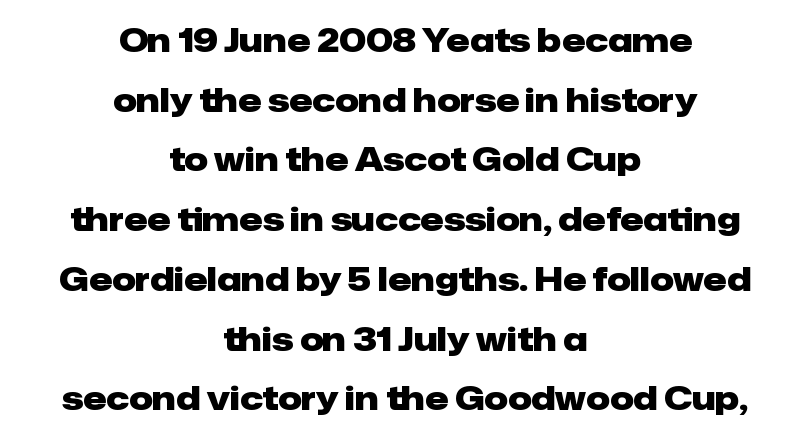
{"serif": "no", "italic": "no", "bold": "yes", "weight": "heavy", "width": "normal", "stroke_contrast": "low", "x_height": "medium", "monospaced": "no", "underline": "no", "align": "center", "line_spacing_ratio": 1.81, "letter_spacing": "normal", "letter_spacing_em": 0.0, "glyph_px": 33}
